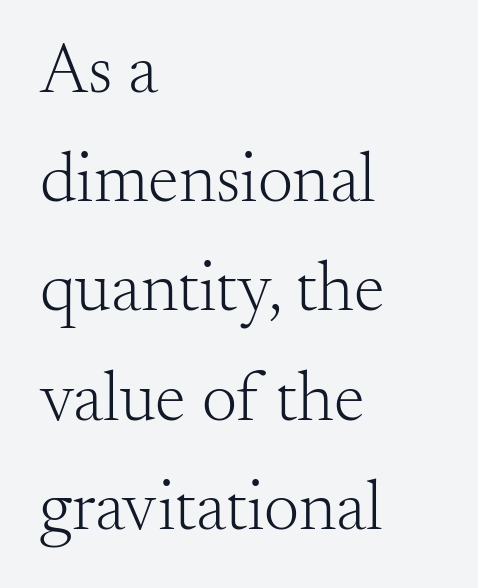
Q: Is the text bold? A: No.
Q: Is the text italic (slanted)? A: No, it is upright.
Q: Is the typeface a serif or a sans-serif typeface? A: Serif.
Q: Is the text underlined? A: No.
Q: How is the paragraph aligned? A: Left-aligned.
Q: Is the spacing between letters normal or unusually wide? A: Normal.
Q: Is the spacing between lines tight, normal or loose? A: Normal.
Q: Width (condensed, normal, or wide)? A: Normal.
Q: Stroke contrast? A: Medium.
Q: x-height? A: Small.
Q: Monospaced? A: No.
